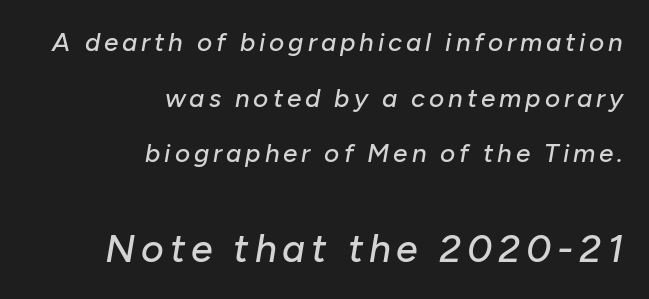
{"italic": "yes", "lean": "right", "slant_degrees": 10, "width": "normal", "stroke_contrast": "low", "x_height": "medium", "monospaced": "no", "underline": "no", "align": "right", "line_spacing": "loose", "line_spacing_ratio": 2.14, "larger_block": "second", "size_ratio": 1.5, "glyph_px": 39}
